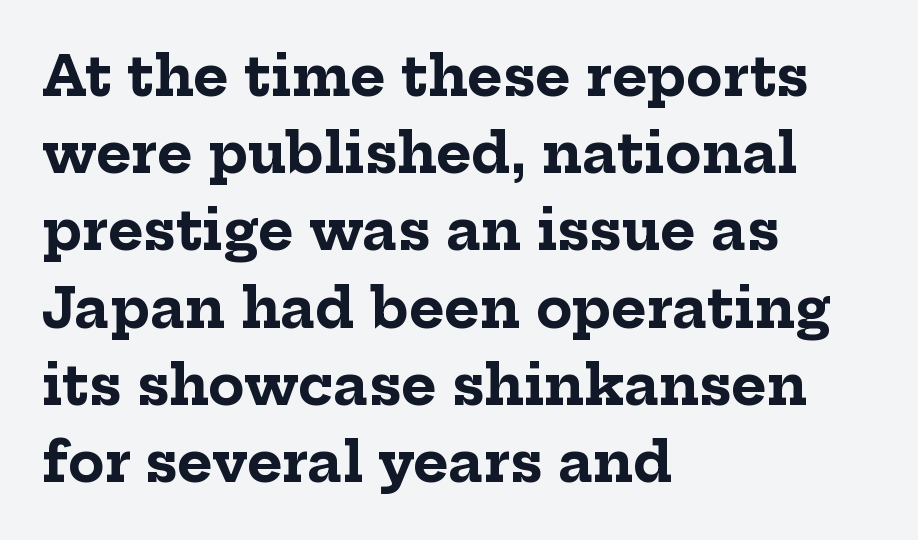
The image shows 54 px bold serif type, upright; set left-aligned, normal line spacing (1.43x), normal letter spacing, not underlined; low stroke contrast and a medium x-height.
